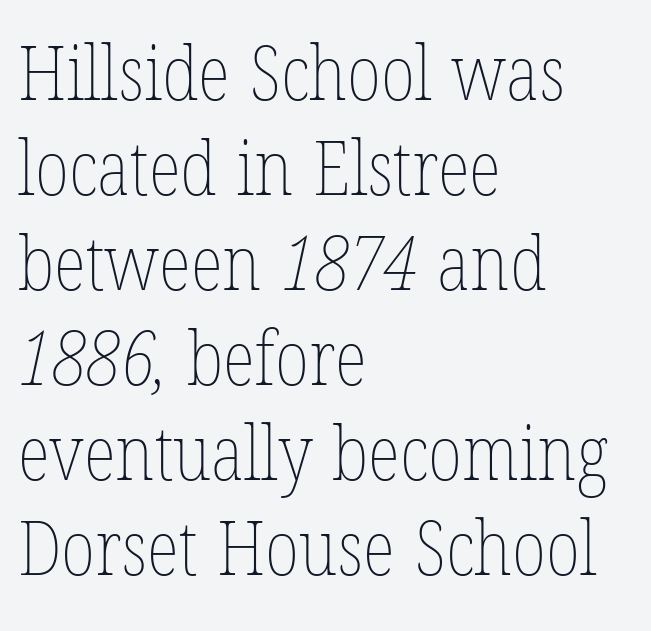
Underline: absent. Ink coverage per letter is moderate at most. In CSS terms this would be text-align: left. The space between consecutive lines is moderate. Note the varied advance widths — an 'i' is clearly narrower than an 'm'. Does extra space separate the letters? No, they use regular spacing.
